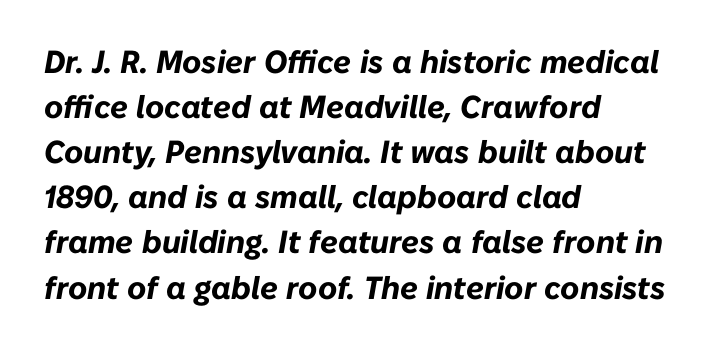
{"italic": "yes", "lean": "right", "slant_degrees": 10, "bold": "yes", "weight": "bold", "width": "normal", "stroke_contrast": "low", "x_height": "medium", "monospaced": "no", "underline": "no", "align": "left", "line_spacing": "normal", "line_spacing_ratio": 1.41, "letter_spacing": "normal", "letter_spacing_em": 0.0, "glyph_px": 32}
